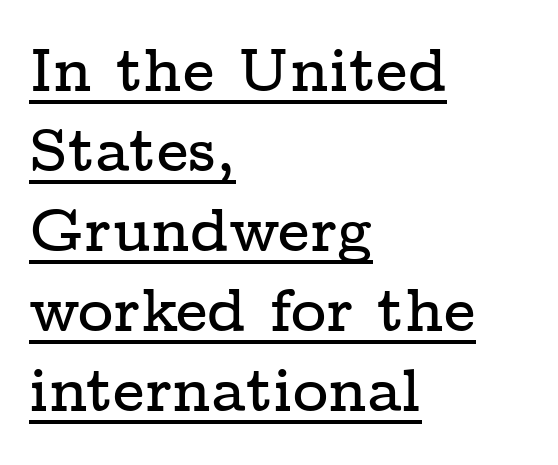
Q: Is the text italic (slanted)? A: No, it is upright.
Q: Is the typeface a serif or a sans-serif typeface? A: Serif.
Q: Is the text underlined? A: Yes.
Q: How is the paragraph aligned? A: Left-aligned.
Q: Is the spacing between letters normal or unusually wide? A: Normal.
Q: Is the spacing between lines tight, normal or loose? A: Normal.
Q: Width (condensed, normal, or wide)? A: Wide.
Q: Stroke contrast? A: Low.
Q: x-height? A: Medium.
Q: Monospaced? A: No.
